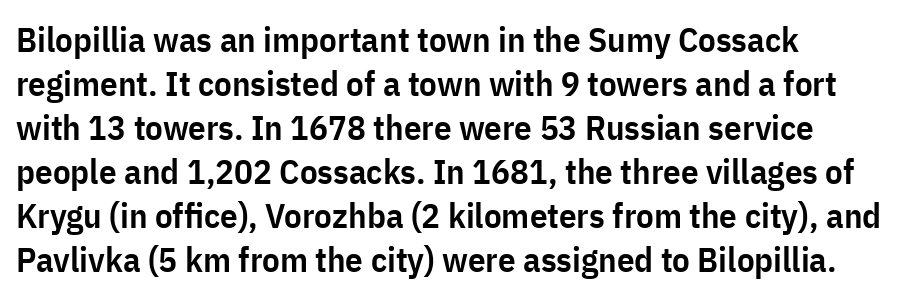
The image shows 35 px semibold, condensed sans-serif type, upright; set left-aligned, normal line spacing (1.26x), normal letter spacing, not underlined; low stroke contrast and a medium x-height.
